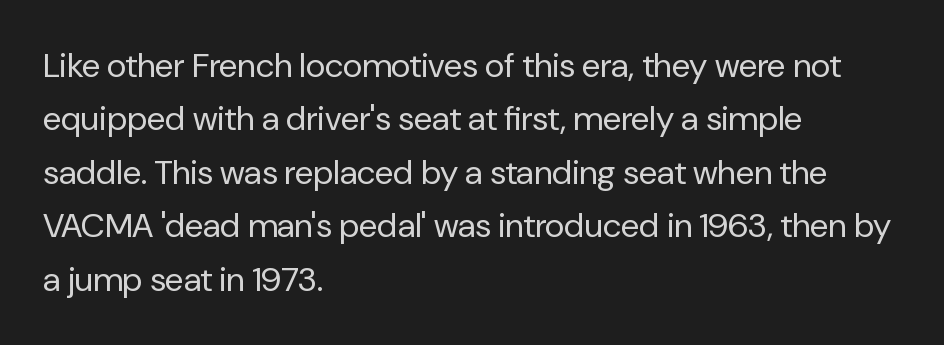
Q: Is the text bold? A: No.
Q: Is the text italic (slanted)? A: No, it is upright.
Q: Is the typeface a serif or a sans-serif typeface? A: Sans-serif.
Q: Is the text underlined? A: No.
Q: How is the paragraph aligned? A: Left-aligned.
Q: Is the spacing between letters normal or unusually wide? A: Normal.
Q: Is the spacing between lines tight, normal or loose? A: Normal.
Q: Width (condensed, normal, or wide)? A: Normal.
Q: Stroke contrast? A: Low.
Q: x-height? A: Medium.
Q: Monospaced? A: No.
